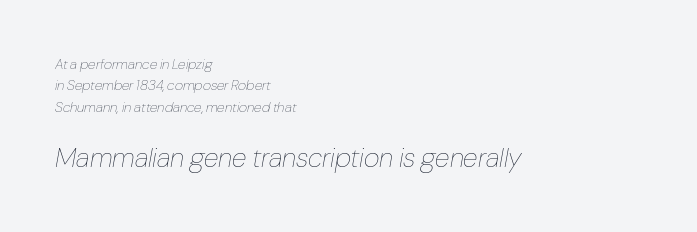
Caption: upper text group reduced, lower text group enlarged. The rows are spaced the way most documents space them. The letterforms sit at book weight or below. Teacher's note: observe the even left margin — that is flush-left alignment. Descenders are the only things crossing below the line.
